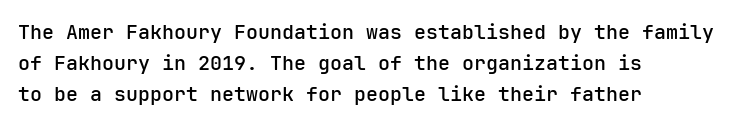
Strokes here are thickened, but only to semibold level. Successive baselines arrive at the customary interval. The axis of the letterforms is exactly vertical. Anything drawn beneath the words? Only blank space. Which margin do the lines hug? The left one — the right edge is uneven. This rendering leaves character spacing at its baseline value.
